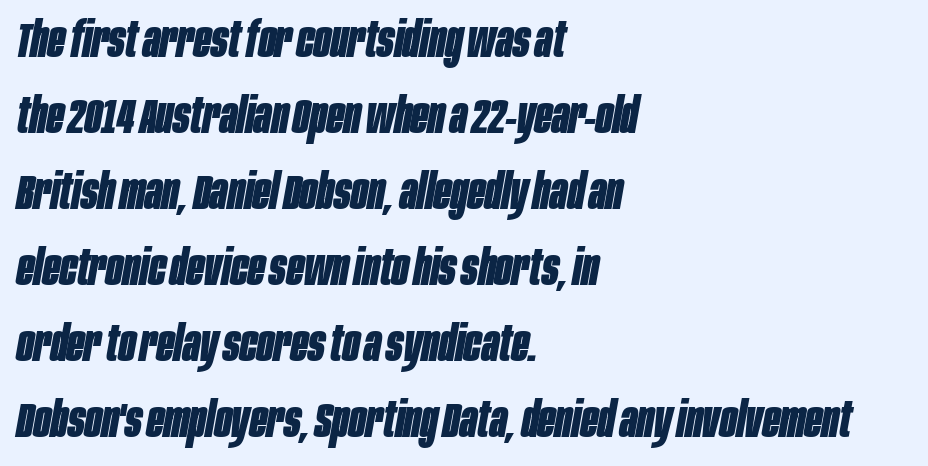
The image shows 50 px bold, condensed type, italic (leaning right); set left-aligned, normal line spacing (1.52x), normal letter spacing, not underlined; low stroke contrast and a large x-height.
